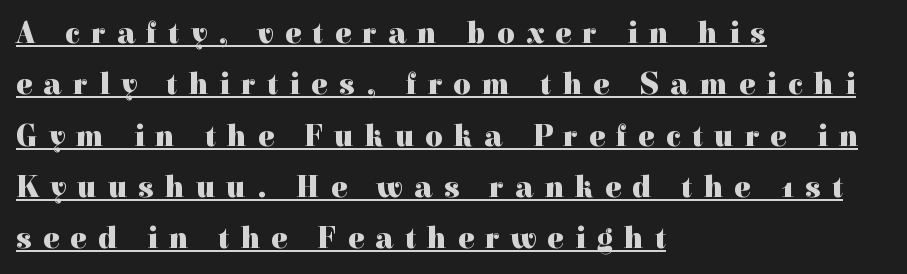
The image shows 30 px heavy serif type, upright; set left-aligned, line spacing 1.71x, unusually wide letter spacing (+0.38 em), underlined; a medium x-height.
